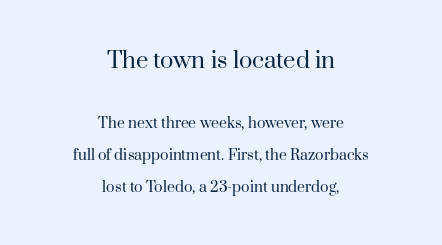
The image shows 22 px text type, upright; set centered, loose line spacing (2.29x), normal letter spacing, not underlined; the first (top) block is 1.57x larger.
